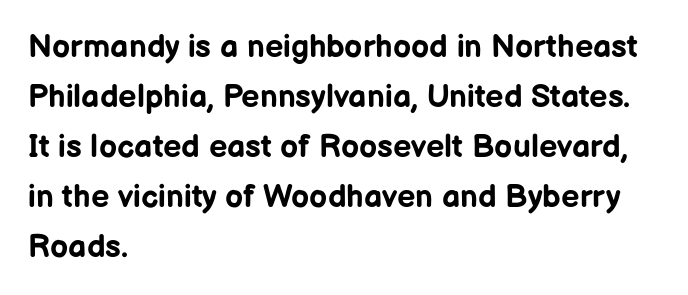
Q: Is the text bold? A: Yes.
Q: Is the text italic (slanted)? A: No, it is upright.
Q: Is the typeface a serif or a sans-serif typeface? A: Sans-serif.
Q: Is the text underlined? A: No.
Q: How is the paragraph aligned? A: Left-aligned.
Q: Is the spacing between letters normal or unusually wide? A: Normal.
Q: Is the spacing between lines tight, normal or loose? A: Normal.
Q: Width (condensed, normal, or wide)? A: Normal.
Q: Stroke contrast? A: Low.
Q: x-height? A: Medium.
Q: Monospaced? A: No.
